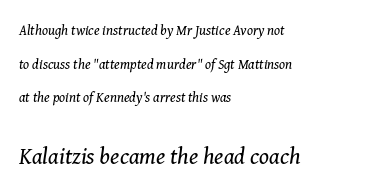
{"italic": "yes", "lean": "right", "slant_degrees": 8, "bold": "no", "underline": "no", "align": "left", "line_spacing": "loose", "line_spacing_ratio": 2.4, "letter_spacing": "normal", "letter_spacing_em": 0.0, "larger_block": "second", "size_ratio": 1.64, "glyph_px": 23}
